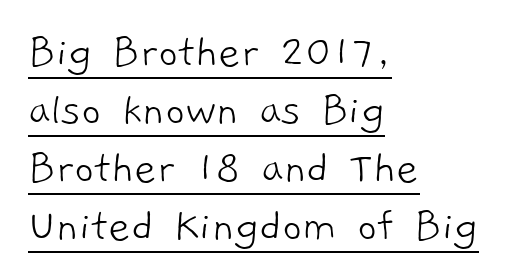
{"serif": "no", "bold": "no", "weight": "light", "width": "normal", "stroke_contrast": "low", "x_height": "medium", "monospaced": "no", "underline": "yes", "align": "left", "line_spacing_ratio": 1.21, "letter_spacing": "normal", "letter_spacing_em": 0.0, "glyph_px": 48}
